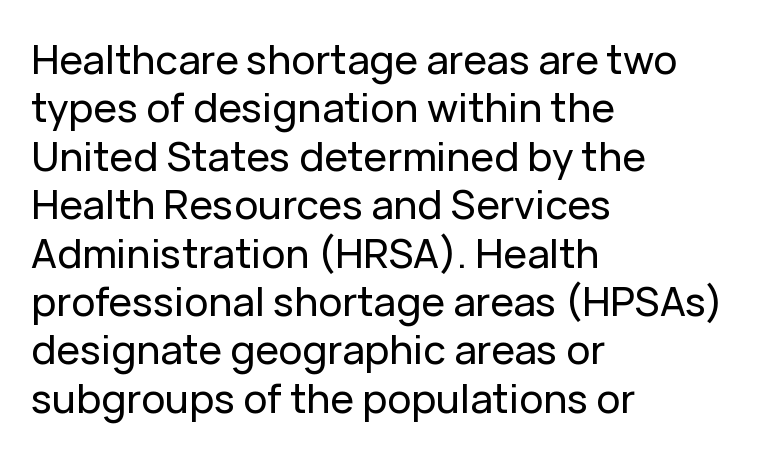
Q: Is the text italic (slanted)? A: No, it is upright.
Q: Is the typeface a serif or a sans-serif typeface? A: Sans-serif.
Q: Is the text underlined? A: No.
Q: How is the paragraph aligned? A: Left-aligned.
Q: Is the spacing between letters normal or unusually wide? A: Normal.
Q: Width (condensed, normal, or wide)? A: Normal.
Q: Stroke contrast? A: Low.
Q: x-height? A: Medium.
Q: Monospaced? A: No.
